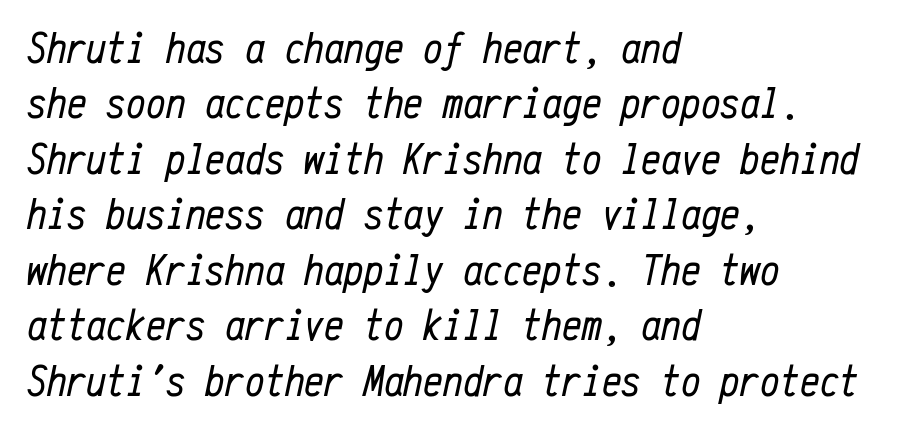
Q: Is the text bold? A: No.
Q: Is the text italic (slanted)? A: Yes, it leans right by about 12 degrees.
Q: Is the text underlined? A: No.
Q: How is the paragraph aligned? A: Left-aligned.
Q: Is the spacing between letters normal or unusually wide? A: Normal.
Q: Is the spacing between lines tight, normal or loose? A: Normal.
Q: Width (condensed, normal, or wide)? A: Condensed.
Q: Stroke contrast? A: Low.
Q: x-height? A: Medium.
Q: Monospaced? A: Yes.
